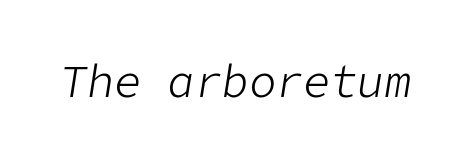
Looking at the ascenders, they clearly lean. Heft: none added — not bold. The baseline area is clear. Glyph-to-glyph distance matches everyday printed text.
